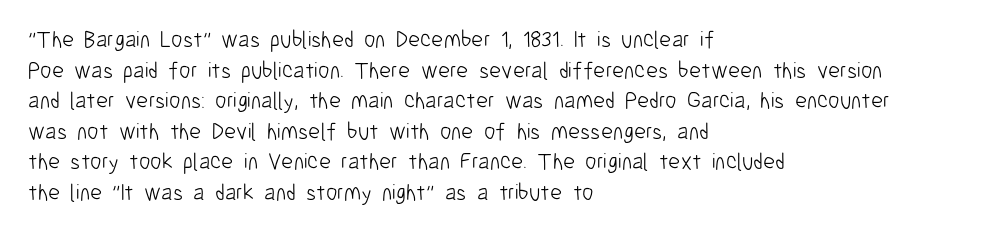
Q: Is the text bold? A: No.
Q: Is the text italic (slanted)? A: No, it is upright.
Q: Is the text underlined? A: No.
Q: How is the paragraph aligned? A: Left-aligned.
Q: Is the spacing between letters normal or unusually wide? A: Normal.
Q: Is the spacing between lines tight, normal or loose? A: Normal.
